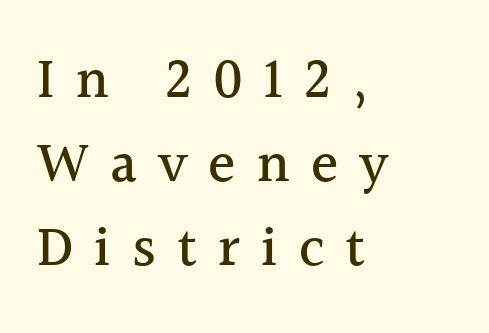
{"serif": "yes", "italic": "no", "width": "normal", "x_height": "medium", "monospaced": "no", "underline": "no", "align": "left", "line_spacing": "normal", "line_spacing_ratio": 1.47, "letter_spacing": "wide", "letter_spacing_em": 0.37, "glyph_px": 57}
